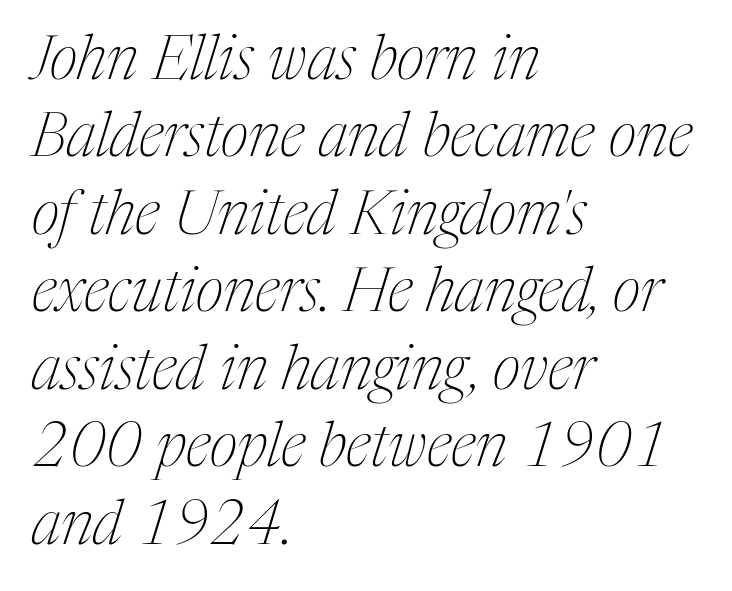
The image shows 61 px thin, condensed serif type, italic (leaning right); set left-aligned, normal line spacing (1.27x), normal letter spacing, not underlined; medium stroke contrast and a medium x-height.
